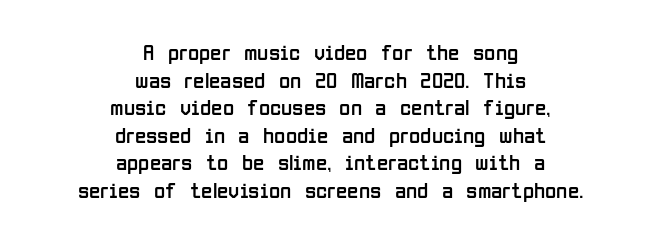
{"italic": "no", "bold": "no", "underline": "no", "align": "center", "line_spacing_ratio": 1.2, "letter_spacing": "normal", "letter_spacing_em": 0.0, "glyph_px": 23}
